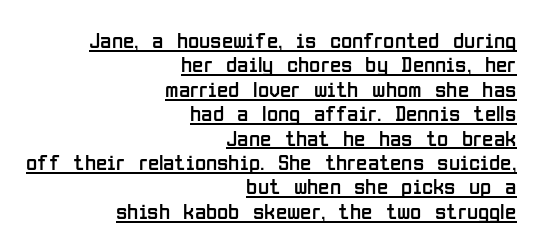
The image shows 23 px text type, upright; set right-aligned, tight line spacing (1.06x), normal letter spacing, underlined.
